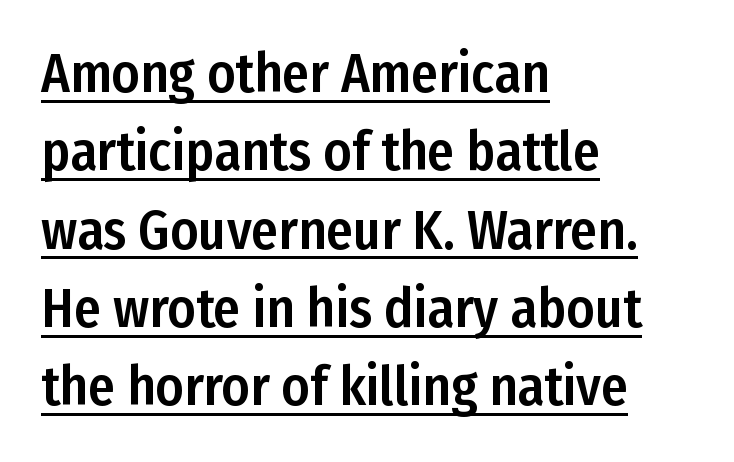
The image shows 54 px condensed sans-serif type, upright; set left-aligned, normal line spacing (1.45x), normal letter spacing, underlined; low stroke contrast and a medium x-height.
